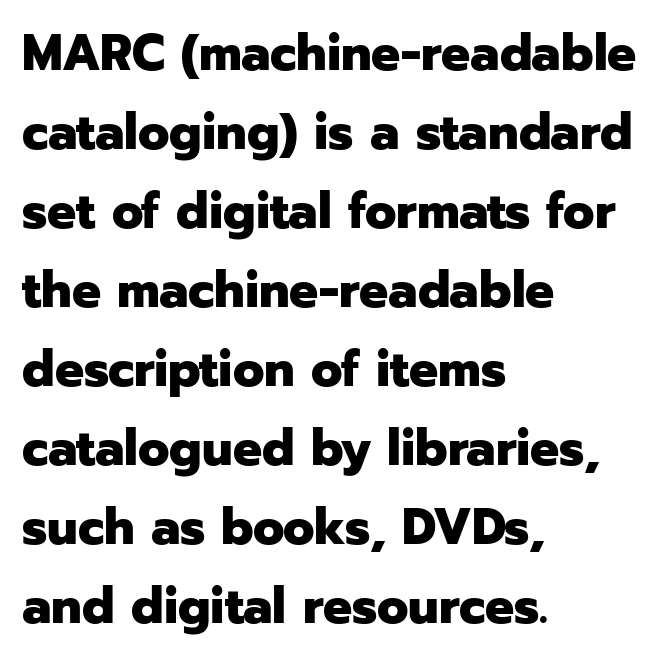
Q: Is the text bold? A: Yes.
Q: Is the text italic (slanted)? A: No, it is upright.
Q: Is the typeface a serif or a sans-serif typeface? A: Sans-serif.
Q: Is the text underlined? A: No.
Q: How is the paragraph aligned? A: Left-aligned.
Q: Is the spacing between letters normal or unusually wide? A: Normal.
Q: Is the spacing between lines tight, normal or loose? A: Normal.
Q: Width (condensed, normal, or wide)? A: Normal.
Q: Stroke contrast? A: Low.
Q: x-height? A: Medium.
Q: Monospaced? A: No.
